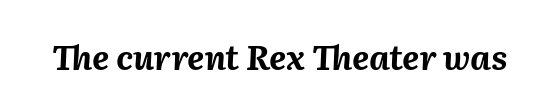
The image shows 33 px bold type, italic (leaning right); set normal letter spacing, not underlined; medium stroke contrast and a medium x-height.
